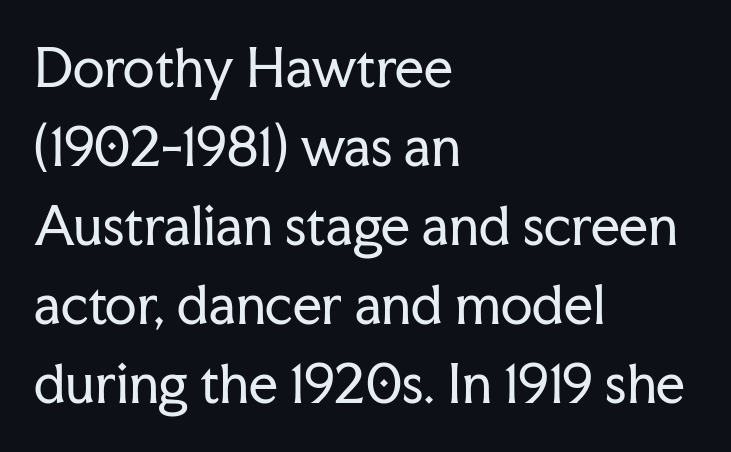
The image shows 51 px regular-weight serif type, upright; set left-aligned, normal line spacing (1.55x), normal letter spacing, not underlined; low stroke contrast and a medium x-height.
